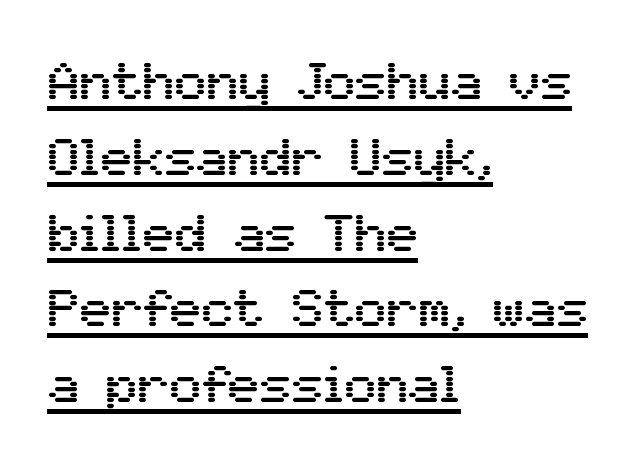
Q: Is the text italic (slanted)? A: No, it is upright.
Q: Is the typeface a serif or a sans-serif typeface? A: Sans-serif.
Q: Is the text underlined? A: Yes.
Q: How is the paragraph aligned? A: Left-aligned.
Q: Is the spacing between letters normal or unusually wide? A: Normal.
Q: Is the spacing between lines tight, normal or loose? A: Normal.
Q: Width (condensed, normal, or wide)? A: Normal.
Q: Stroke contrast? A: Medium.
Q: x-height? A: Medium.
Q: Monospaced? A: No.
